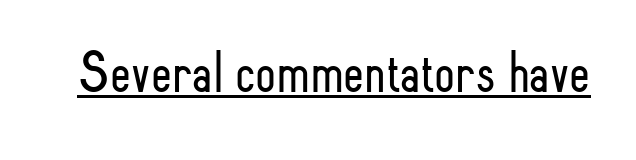
Q: Is the text bold? A: No.
Q: Is the text italic (slanted)? A: No, it is upright.
Q: Is the typeface a serif or a sans-serif typeface? A: Sans-serif.
Q: Is the text underlined? A: Yes.
Q: Is the spacing between letters normal or unusually wide? A: Normal.
Q: Width (condensed, normal, or wide)? A: Condensed.
Q: Stroke contrast? A: Low.
Q: x-height? A: Small.
Q: Monospaced? A: No.
